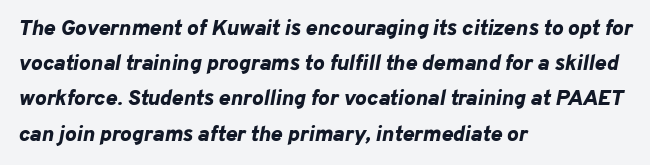
{"italic": "yes", "lean": "right", "slant_degrees": 10, "bold": "yes", "underline": "no", "align": "left", "line_spacing": "normal", "line_spacing_ratio": 1.6, "letter_spacing": "normal", "letter_spacing_em": 0.0, "glyph_px": 22}
